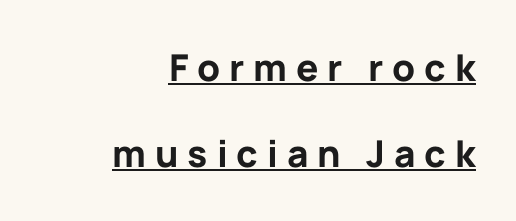
The image shows 37 px bold sans-serif type, upright; set right-aligned, loose line spacing (2.33x), unusually wide letter spacing (+0.24 em), underlined; low stroke contrast and a medium x-height.
